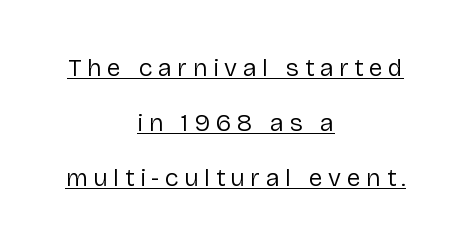
{"italic": "no", "bold": "no", "underline": "yes", "align": "center", "line_spacing": "loose", "line_spacing_ratio": 2.21, "letter_spacing": "wide", "letter_spacing_em": 0.23, "glyph_px": 25}
